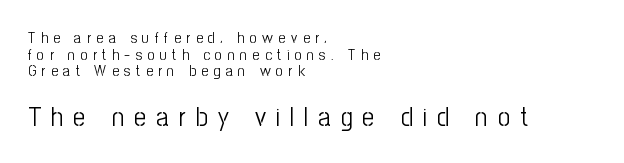
The image shows 27 px text type, upright; set left-aligned, tight line spacing (1.11x), unusually wide letter spacing (+0.37 em), not underlined; the second (bottom) block is 1.8x larger.
